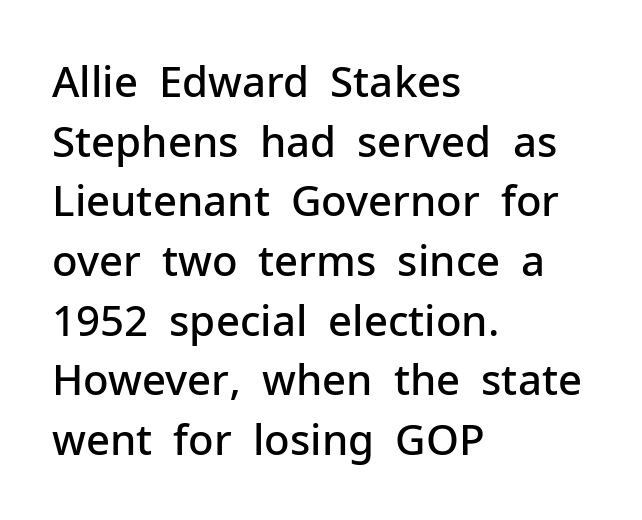
The image shows 42 px semibold sans-serif type, upright; set left-aligned, normal line spacing (1.42x), normal letter spacing, not underlined; low stroke contrast and a medium x-height.
